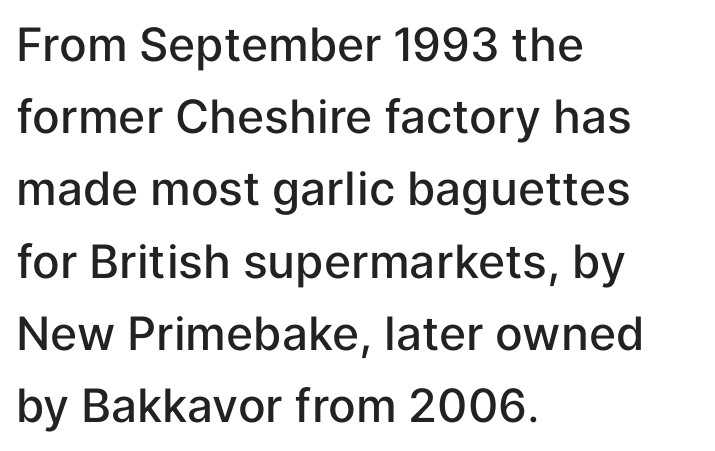
The image shows 46 px semibold sans-serif type, upright; set left-aligned, normal line spacing (1.57x), normal letter spacing, not underlined; low stroke contrast and a medium x-height.
